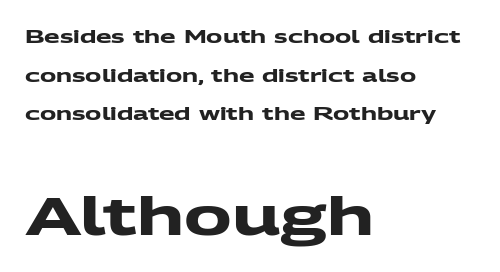
The sample has been set heavy, in full bold. This sample is left-justified, so line endings fall wherever the words run out. Two sizes are in play, and the larger belongs to the second block. Note the varied advance widths — an 'i' is clearly narrower than an 'm'. This rendering features lettering with no underline.
